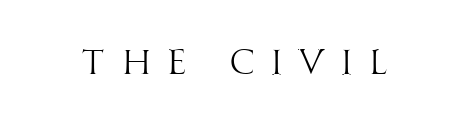
Q: Is the text bold? A: No.
Q: Is the text italic (slanted)? A: No, it is upright.
Q: Is the typeface a serif or a sans-serif typeface? A: Sans-serif.
Q: Is the text underlined? A: No.
Q: Is the spacing between letters normal or unusually wide? A: Unusually wide.
Q: Width (condensed, normal, or wide)? A: Condensed.
Q: Stroke contrast? A: High.
Q: x-height? A: Large.
Q: Monospaced? A: No.
